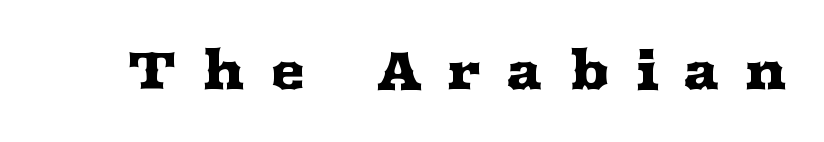
This sample uses expanded letter spacing, leaving extra air between glyphs. This sample uses a serif face. The letters stand upright; this is a roman face. This sample has the flowing, uneven cadence of proportional lettering.
